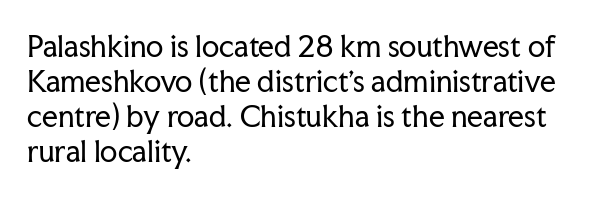
The image shows 28 px regular-weight serif type, upright; set left-aligned, normal line spacing (1.25x), normal letter spacing, not underlined; low stroke contrast and a medium x-height.
